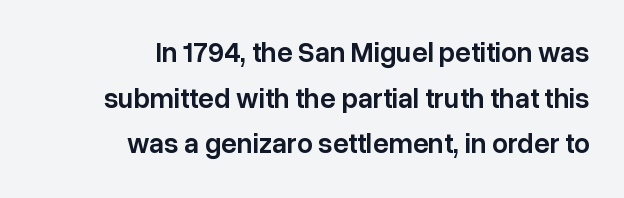
{"serif": "no", "italic": "no", "bold": "semi", "weight": "semibold", "width": "normal", "stroke_contrast": "low", "x_height": "medium", "monospaced": "no", "underline": "no", "align": "right", "line_spacing": "normal", "line_spacing_ratio": 1.63, "letter_spacing": "normal", "letter_spacing_em": 0.0, "glyph_px": 28}
